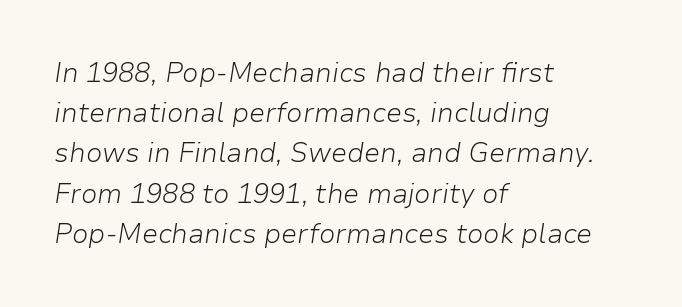
{"italic": "yes", "lean": "right", "slant_degrees": 9, "bold": "no", "underline": "no", "align": "left", "line_spacing": "normal", "line_spacing_ratio": 1.49, "letter_spacing": "normal", "letter_spacing_em": 0.0, "glyph_px": 27}
